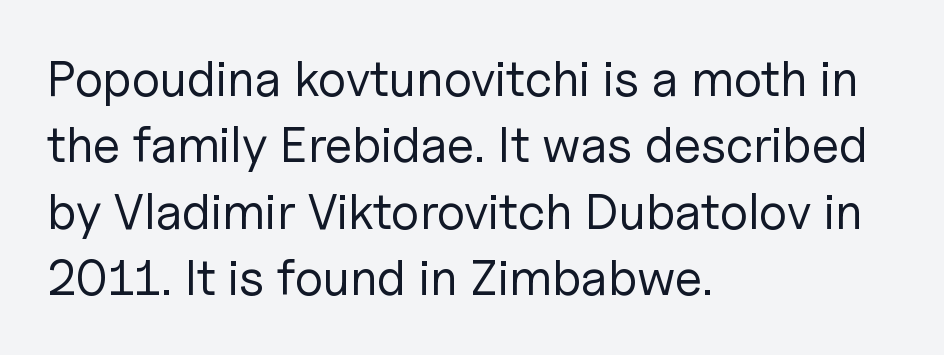
Descender tails drop into unmarked territory. Examine the stroke ends and you'll find no serifs. These lines sit exactly where default settings would place them. Every stem runs plumb, perpendicular to the baseline.
